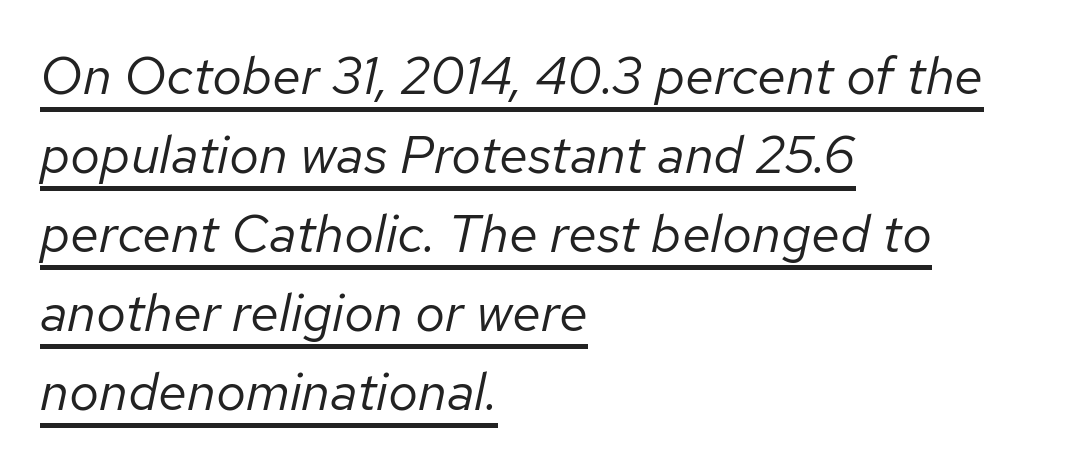
Q: Is the text bold? A: No.
Q: Is the text italic (slanted)? A: Yes, it leans right by about 12 degrees.
Q: Is the text underlined? A: Yes.
Q: How is the paragraph aligned? A: Left-aligned.
Q: Is the spacing between letters normal or unusually wide? A: Normal.
Q: Is the spacing between lines tight, normal or loose? A: Normal.
Q: Width (condensed, normal, or wide)? A: Normal.
Q: Stroke contrast? A: Low.
Q: x-height? A: Medium.
Q: Monospaced? A: No.
